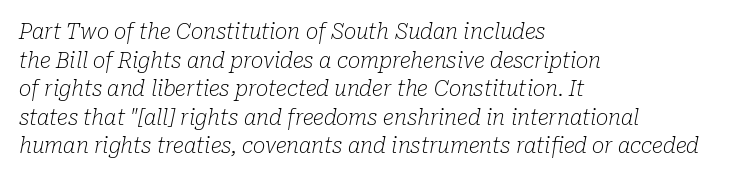
{"italic": "yes", "lean": "right", "slant_degrees": 10, "bold": "no", "underline": "no", "align": "left", "line_spacing": "normal", "line_spacing_ratio": 1.36, "letter_spacing": "normal", "letter_spacing_em": 0.0, "glyph_px": 21}
